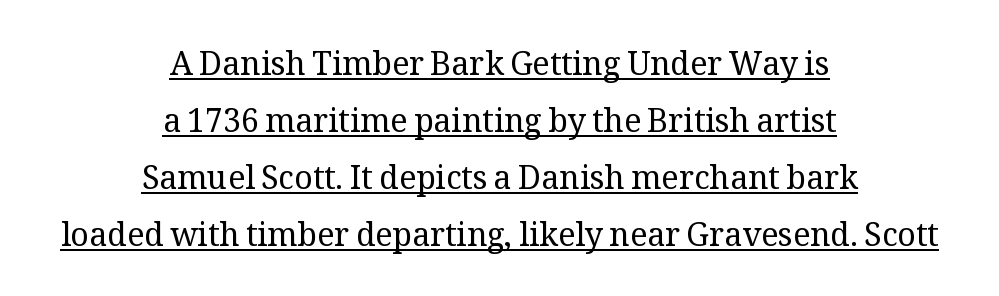
Q: Is the text bold? A: No.
Q: Is the text italic (slanted)? A: No, it is upright.
Q: Is the typeface a serif or a sans-serif typeface? A: Serif.
Q: Is the text underlined? A: Yes.
Q: How is the paragraph aligned? A: Centered.
Q: Is the spacing between letters normal or unusually wide? A: Normal.
Q: Width (condensed, normal, or wide)? A: Normal.
Q: Stroke contrast? A: Medium.
Q: x-height? A: Medium.
Q: Monospaced? A: No.
